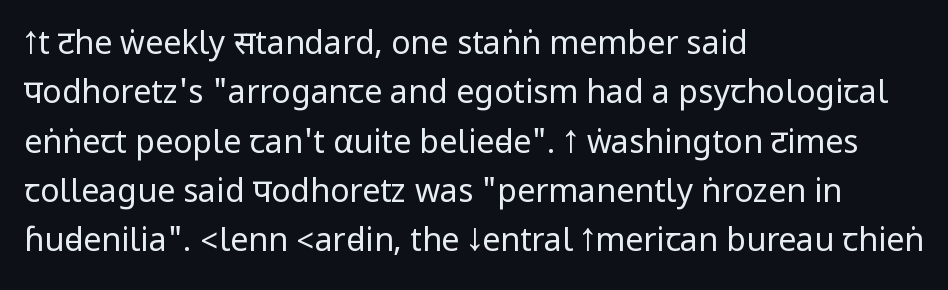
The image shows 32 px regular-weight, condensed sans-serif type, upright; set left-aligned, normal line spacing (1.54x), normal letter spacing, not underlined; low stroke contrast.
